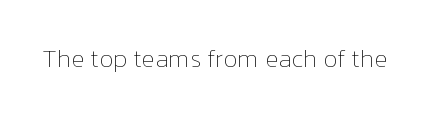
{"italic": "no", "bold": "no", "underline": "no", "letter_spacing": "normal", "letter_spacing_em": 0.0, "glyph_px": 25}
